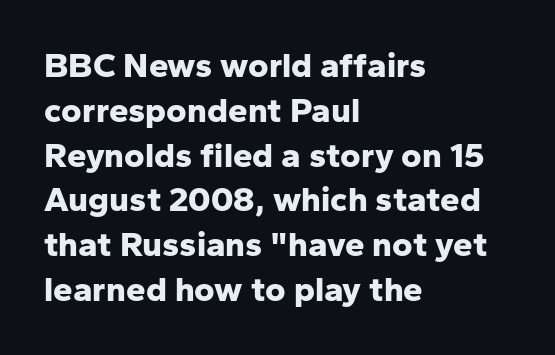
{"serif": "no", "italic": "no", "bold": "yes", "weight": "bold", "width": "normal", "stroke_contrast": "low", "x_height": "medium", "monospaced": "no", "underline": "no", "align": "left", "line_spacing": "normal", "line_spacing_ratio": 1.28, "letter_spacing": "normal", "letter_spacing_em": 0.0, "glyph_px": 35}
